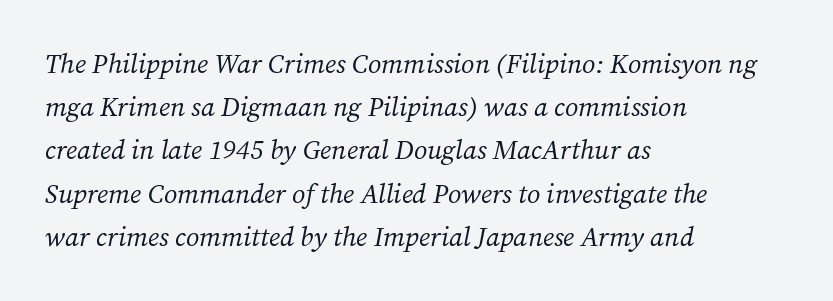
The image shows 27 px text type, italic (leaning right); set left-aligned, normal line spacing (1.6x), normal letter spacing, not underlined.
